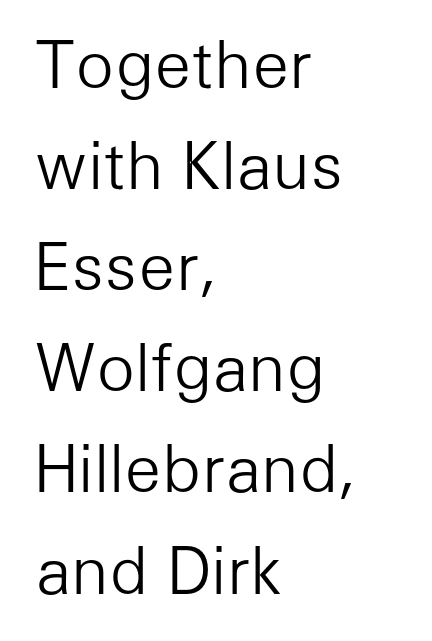
A bare baseline throughout the passage. These lines are rendered in a variable-pitch font. The paragraph has a hard left edge and a soft right edge. Bold? No — there's no thickening of the strokes. This is the regular roman posture of the typeface. Evenly set lines give the paragraph a standard silhouette.
